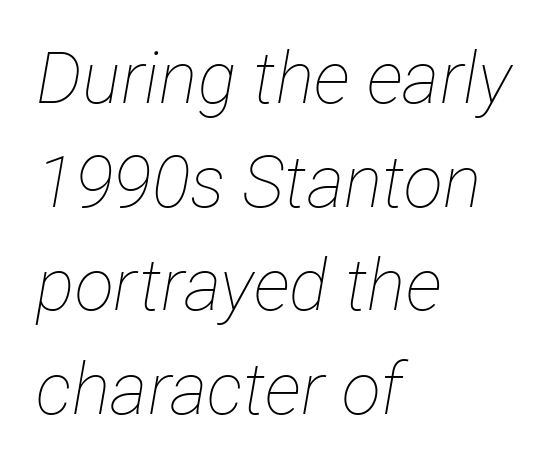
Q: Is the text bold? A: No.
Q: Is the text italic (slanted)? A: Yes, it leans right by about 12 degrees.
Q: Is the text underlined? A: No.
Q: How is the paragraph aligned? A: Left-aligned.
Q: Is the spacing between letters normal or unusually wide? A: Normal.
Q: Is the spacing between lines tight, normal or loose? A: Normal.
Q: Width (condensed, normal, or wide)? A: Condensed.
Q: Stroke contrast? A: Low.
Q: x-height? A: Medium.
Q: Monospaced? A: No.
